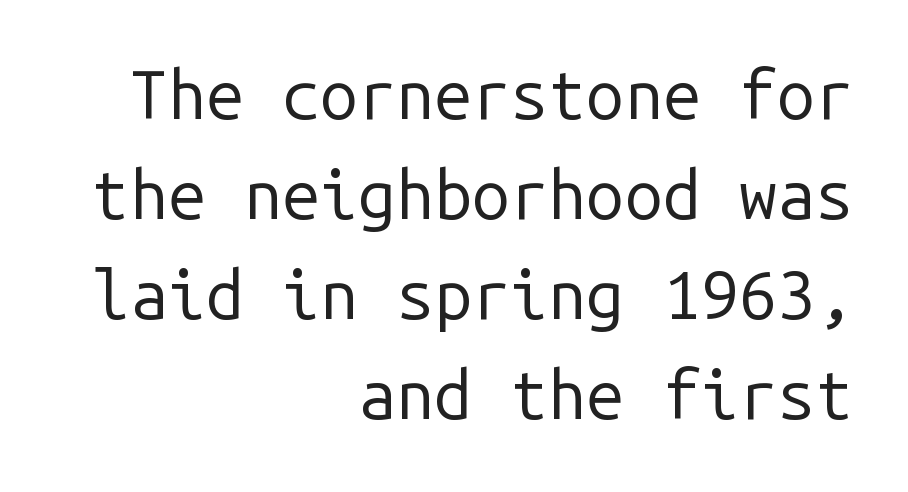
The image shows 68 px regular-weight sans-serif type, upright, monospaced; set right-aligned, normal line spacing (1.47x), normal letter spacing, not underlined; low stroke contrast and a medium x-height.
